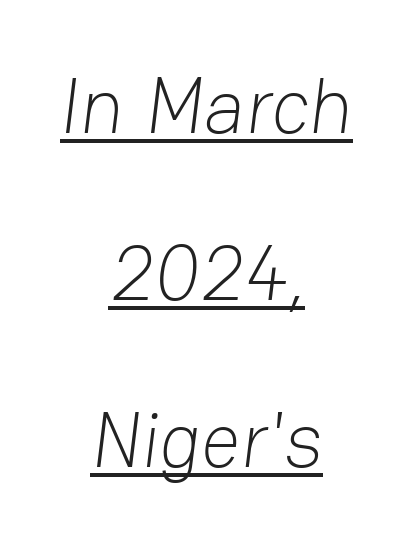
Looks like someone drew a line under every word here. Between one letter and the next there's only the usual sliver of space. Examine the stroke ends and you'll find no serifs. The line-height multiplier appears high, well above default. This sample has the flowing, uneven cadence of proportional lettering. Alignment: centered.
